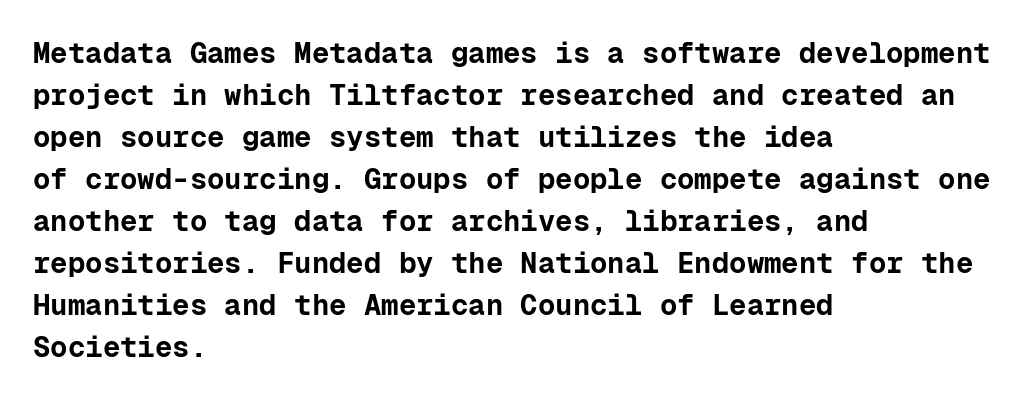
{"serif": "no", "italic": "no", "bold": "yes", "weight": "bold", "width": "normal", "stroke_contrast": "low", "x_height": "medium", "monospaced": "yes", "underline": "no", "align": "left", "line_spacing": "normal", "line_spacing_ratio": 1.45, "letter_spacing": "normal", "letter_spacing_em": 0.0, "glyph_px": 29}
